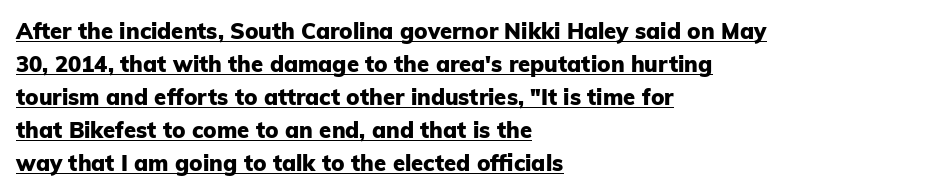
{"italic": "no", "bold": "yes", "underline": "yes", "align": "left", "line_spacing": "normal", "line_spacing_ratio": 1.5, "letter_spacing": "normal", "letter_spacing_em": 0.0, "glyph_px": 22}
